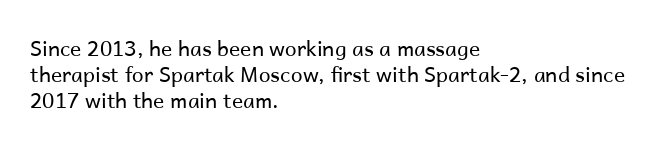
Visually the block forms a straight wall on the left and a jagged coastline on the right. This sample uses plain, unmodified letter spacing. The face looks like a standard text weight, possibly lighter. Check under the words: just untouched page. Does the lettering tilt? It doesn't — this is upright.
